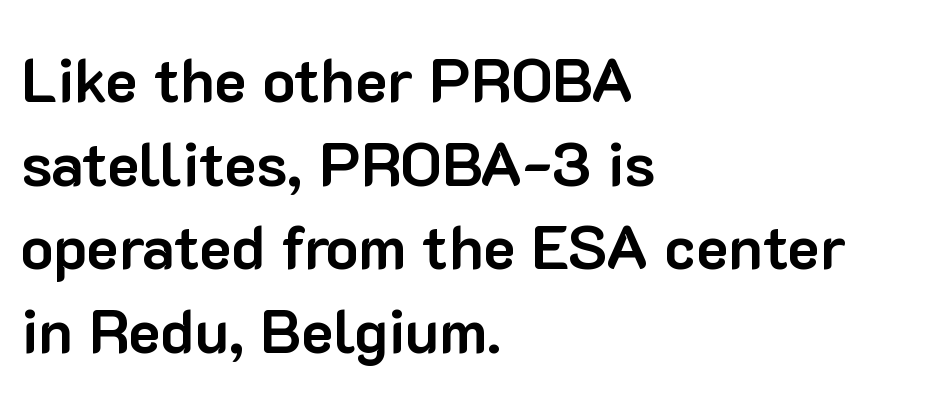
{"serif": "no", "italic": "no", "bold": "yes", "weight": "bold", "width": "normal", "stroke_contrast": "low", "x_height": "medium", "monospaced": "no", "underline": "no", "align": "left", "line_spacing": "normal", "line_spacing_ratio": 1.37, "letter_spacing": "normal", "letter_spacing_em": 0.0, "glyph_px": 61}
